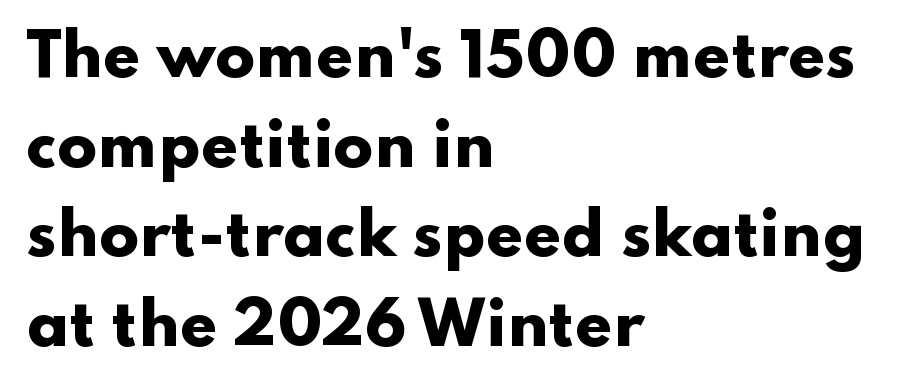
Q: Is the text bold? A: Yes.
Q: Is the text italic (slanted)? A: No, it is upright.
Q: Is the typeface a serif or a sans-serif typeface? A: Sans-serif.
Q: Is the text underlined? A: No.
Q: How is the paragraph aligned? A: Left-aligned.
Q: Is the spacing between letters normal or unusually wide? A: Normal.
Q: Is the spacing between lines tight, normal or loose? A: Normal.
Q: Width (condensed, normal, or wide)? A: Wide.
Q: Stroke contrast? A: Low.
Q: x-height? A: Small.
Q: Monospaced? A: No.
